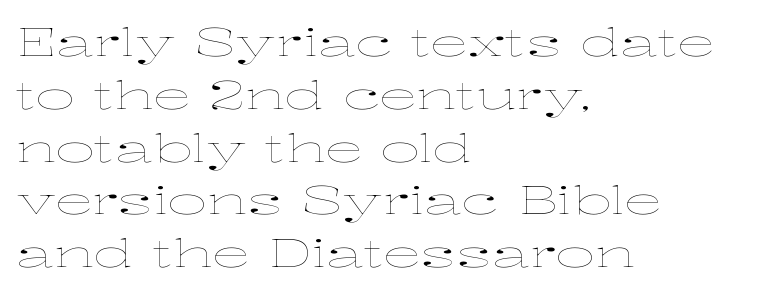
Q: Is the text bold? A: No.
Q: Is the text italic (slanted)? A: No, it is upright.
Q: Is the text underlined? A: No.
Q: How is the paragraph aligned? A: Left-aligned.
Q: Is the spacing between letters normal or unusually wide? A: Normal.
Q: Is the spacing between lines tight, normal or loose? A: Normal.
Q: Width (condensed, normal, or wide)? A: Wide.
Q: Stroke contrast? A: Low.
Q: x-height? A: Medium.
Q: Monospaced? A: No.
